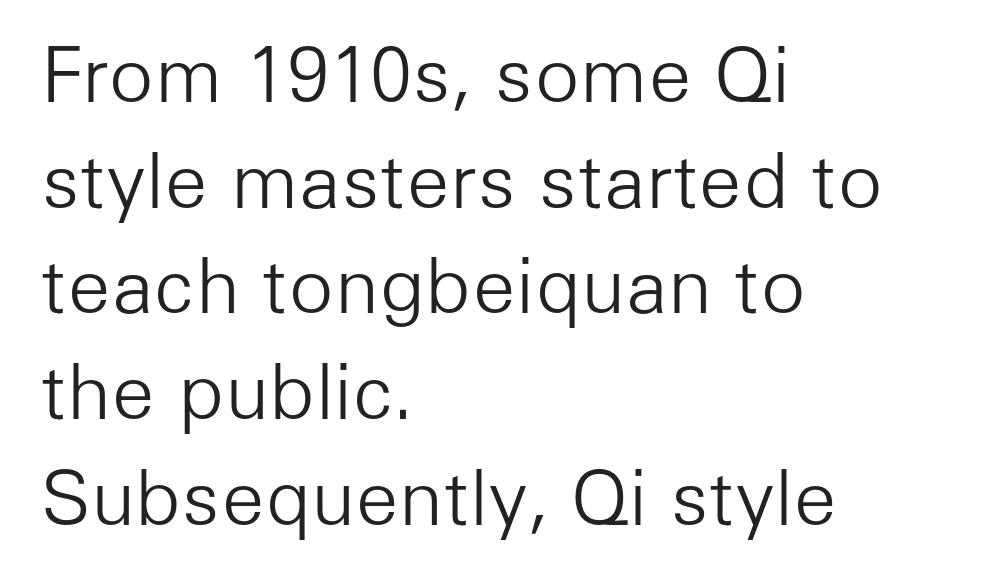
Q: Is the text bold? A: No.
Q: Is the text italic (slanted)? A: No, it is upright.
Q: Is the typeface a serif or a sans-serif typeface? A: Sans-serif.
Q: Is the text underlined? A: No.
Q: How is the paragraph aligned? A: Left-aligned.
Q: Is the spacing between letters normal or unusually wide? A: Normal.
Q: Is the spacing between lines tight, normal or loose? A: Normal.
Q: Width (condensed, normal, or wide)? A: Normal.
Q: Stroke contrast? A: Low.
Q: x-height? A: Medium.
Q: Monospaced? A: No.
